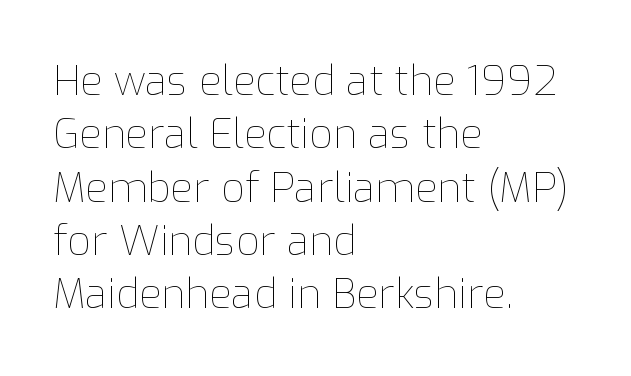
You could not count columns in this text — the font is proportionally spaced. Standard letterfit; no display-style spreading of the glyphs. These lines were composed using upright roman letters. A classic flush-left, rag-right setting is used for this passage. This reads as an unemphasized weight, regular at the heaviest. Just letters on the line, the space beneath them empty.
